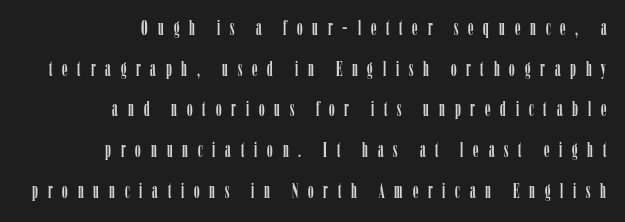
Q: Is the text italic (slanted)? A: No, it is upright.
Q: Is the text underlined? A: No.
Q: How is the paragraph aligned? A: Right-aligned.
Q: Is the spacing between letters normal or unusually wide? A: Unusually wide.
